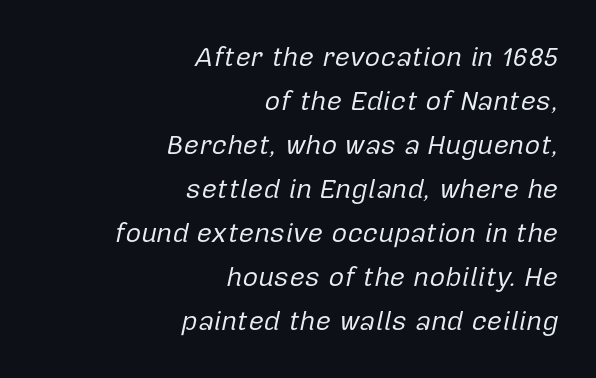
{"italic": "yes", "lean": "right", "slant_degrees": 12, "bold": "no", "underline": "no", "align": "right", "line_spacing": "normal", "line_spacing_ratio": 1.63, "letter_spacing": "normal", "letter_spacing_em": 0.0, "glyph_px": 27}
